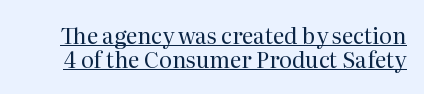
Q: Is the text bold? A: No.
Q: Is the text italic (slanted)? A: No, it is upright.
Q: Is the text underlined? A: Yes.
Q: Is the spacing between letters normal or unusually wide? A: Normal.
Q: Is the spacing between lines tight, normal or loose? A: Tight.
